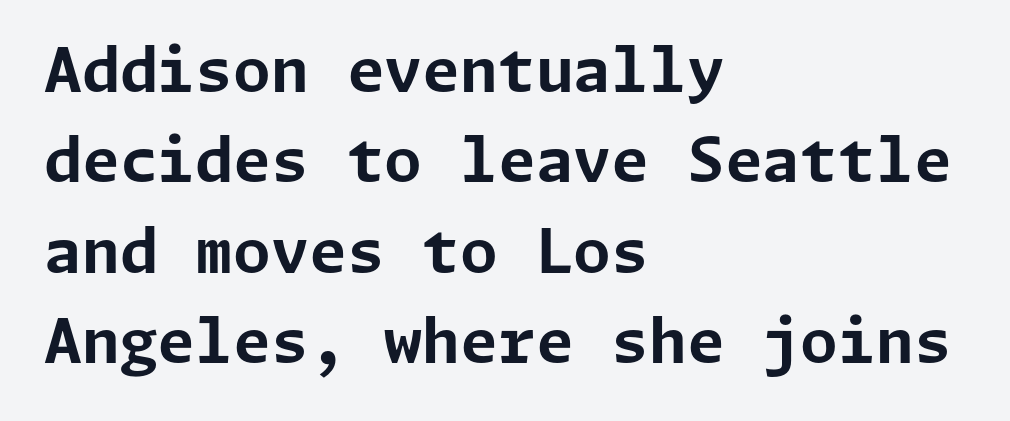
{"serif": "no", "italic": "no", "bold": "yes", "weight": "bold", "width": "normal", "stroke_contrast": "low", "x_height": "medium", "underline": "no", "align": "left", "line_spacing": "normal", "line_spacing_ratio": 1.48, "letter_spacing": "normal", "letter_spacing_em": 0.0, "glyph_px": 61}
